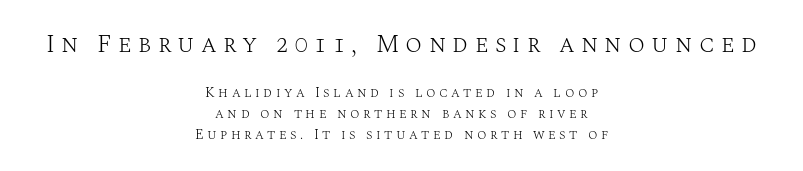
{"italic": "no", "bold": "no", "underline": "no", "align": "center", "line_spacing": "normal", "line_spacing_ratio": 1.49, "letter_spacing": "wide", "letter_spacing_em": 0.25, "larger_block": "first", "size_ratio": 1.79, "glyph_px": 25}
